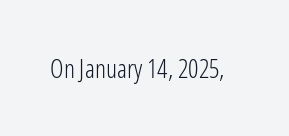
The image shows 26 px text type, upright; set normal letter spacing, not underlined.
